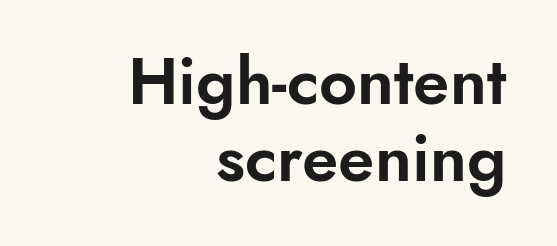
Letter spacing: default. The zone under the glyphs is completely vacant. Note the varied advance widths — an 'i' is clearly narrower than an 'm'. Which margin do the lines hug? The right one — the left edge is uneven.
